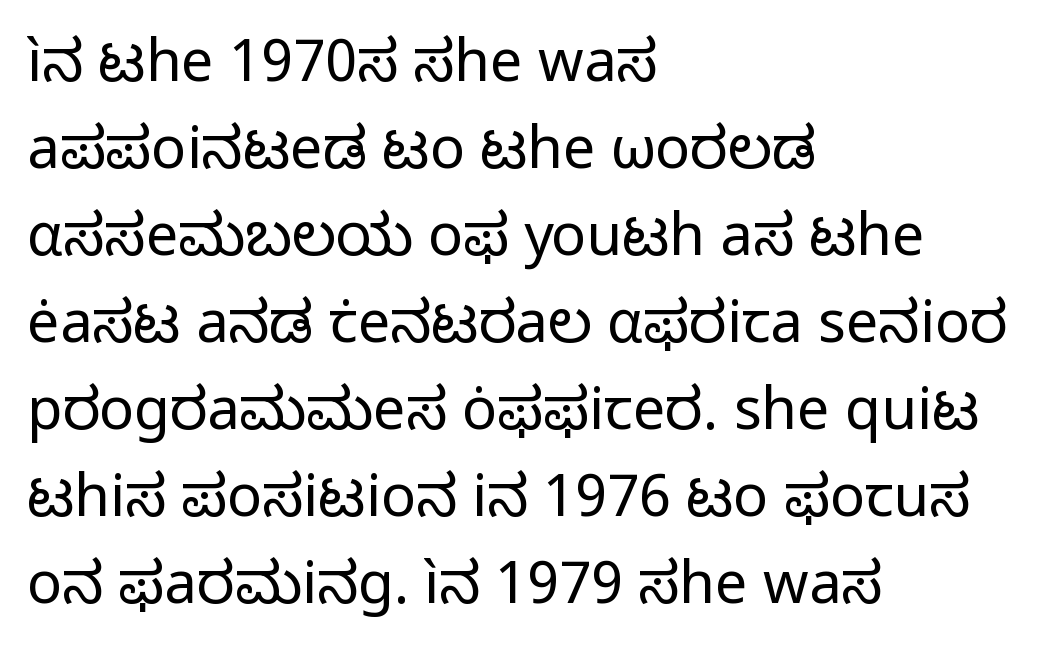
The letters advance in unequal steps, a hallmark of proportional type. The font's upright variant was chosen for this text. One glance says typical: line gaps are just what's usual. Nothing sits at the stroke ends, so this counts as sans-serif. The compositor pushed each line to the left boundary.
